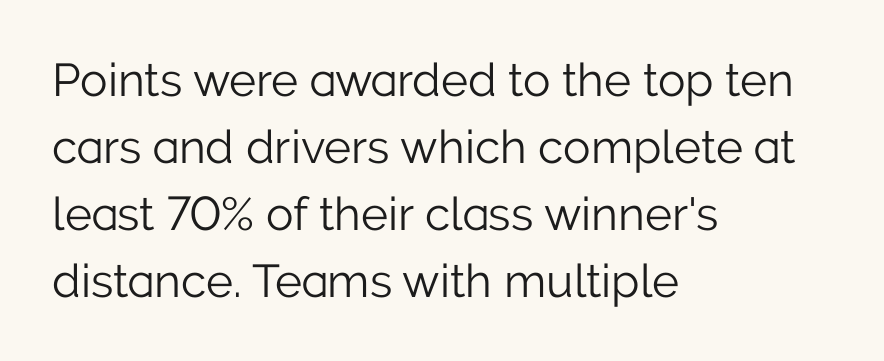
{"serif": "no", "italic": "no", "bold": "no", "weight": "light", "width": "normal", "stroke_contrast": "low", "x_height": "medium", "monospaced": "no", "underline": "no", "align": "left", "line_spacing": "normal", "line_spacing_ratio": 1.46, "letter_spacing": "normal", "letter_spacing_em": 0.0, "glyph_px": 46}
